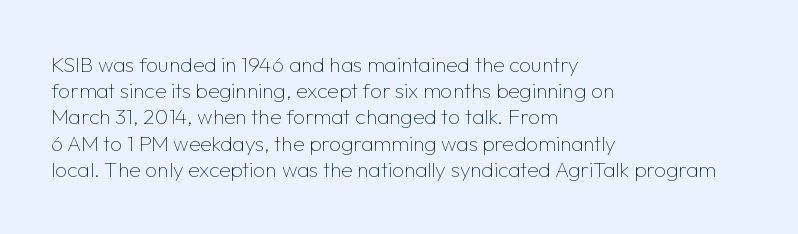
The image shows 21 px text type, upright; set left-aligned, normal line spacing (1.25x), normal letter spacing, not underlined.
